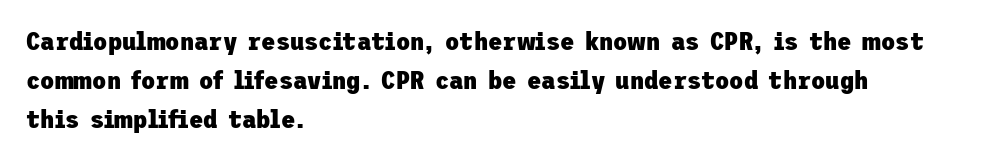
{"italic": "no", "bold": "yes", "underline": "no", "align": "left", "line_spacing": "normal", "line_spacing_ratio": 1.5, "letter_spacing": "normal", "letter_spacing_em": 0.0, "glyph_px": 26}
